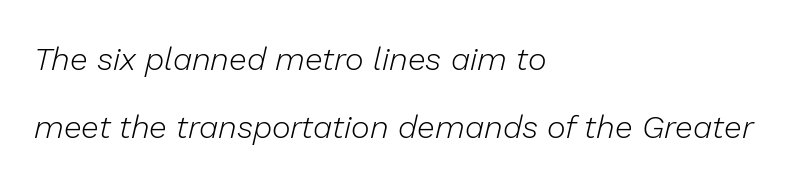
Look at the tracking — it's just the regular setting, nothing added. Reading down the column, the eye jumps a long way to each next line. Spacing verdict: proportional, widths tailored to each character. Stems here are at most as thick as an everyday book face.
